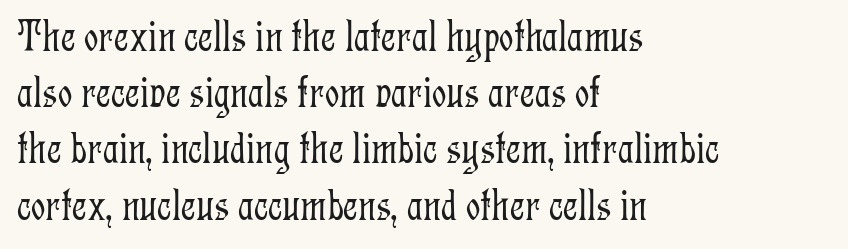
The face used here is proportionally spaced, like ordinary book or web type. Is there any slant? The stems are plumb. The strip under each line holds only bare page. The gaps between neighbouring characters are ordinary and unremarkable. The compositor pushed each line to the left boundary. Stem width sits at or under what a default text font uses.
